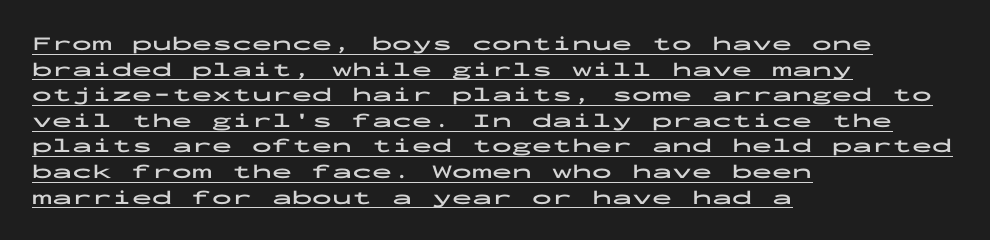
{"italic": "no", "bold": "yes", "underline": "yes", "align": "left", "line_spacing": "normal", "line_spacing_ratio": 1.28, "letter_spacing": "normal", "letter_spacing_em": 0.0, "glyph_px": 20}
